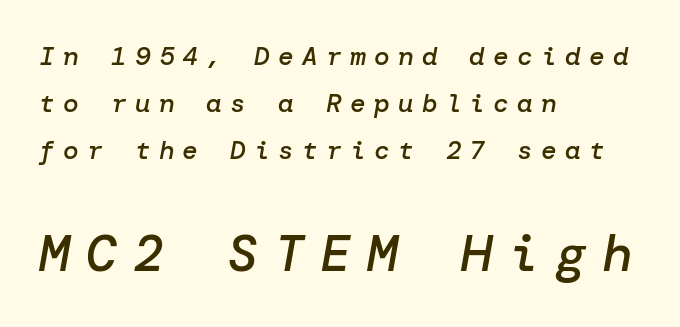
{"italic": "yes", "lean": "right", "slant_degrees": 10, "bold": "semi", "weight": "semibold", "width": "normal", "stroke_contrast": "low", "x_height": "medium", "underline": "no", "align": "left", "line_spacing_ratio": 1.8, "letter_spacing": "wide", "letter_spacing_em": 0.32, "larger_block": "second", "size_ratio": 1.96, "glyph_px": 51}
